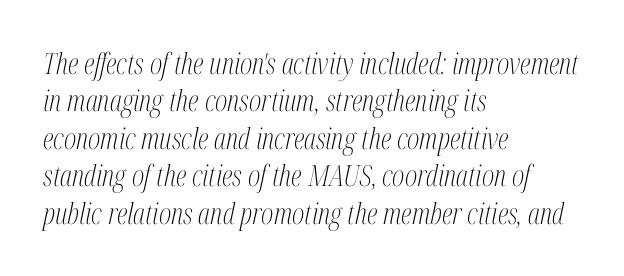
Q: Is the text bold? A: No.
Q: Is the text italic (slanted)? A: Yes, it leans right by about 12 degrees.
Q: Is the typeface a serif or a sans-serif typeface? A: Serif.
Q: Is the text underlined? A: No.
Q: How is the paragraph aligned? A: Left-aligned.
Q: Is the spacing between letters normal or unusually wide? A: Normal.
Q: Is the spacing between lines tight, normal or loose? A: Normal.
Q: Width (condensed, normal, or wide)? A: Condensed.
Q: Stroke contrast? A: Medium.
Q: x-height? A: Medium.
Q: Monospaced? A: No.
